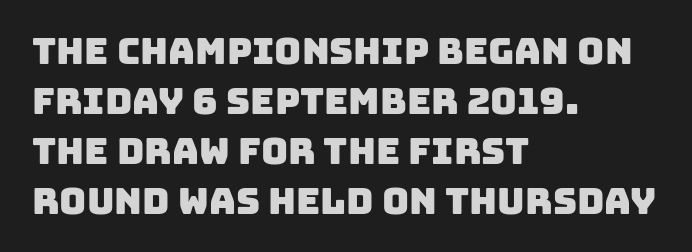
Students, note that the glyphs here touch the page at normal intervals. Has an underline been added? It has not. A typesetter would label this face a sans. Each letter keeps its own natural width here, so spacing adapts to shape.
